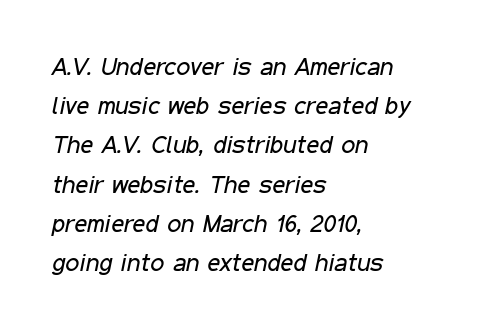
Q: Is the text bold? A: No.
Q: Is the text italic (slanted)? A: Yes, it leans right by about 11 degrees.
Q: Is the text underlined? A: No.
Q: How is the paragraph aligned? A: Left-aligned.
Q: Is the spacing between letters normal or unusually wide? A: Normal.
Q: Is the spacing between lines tight, normal or loose? A: Normal.
